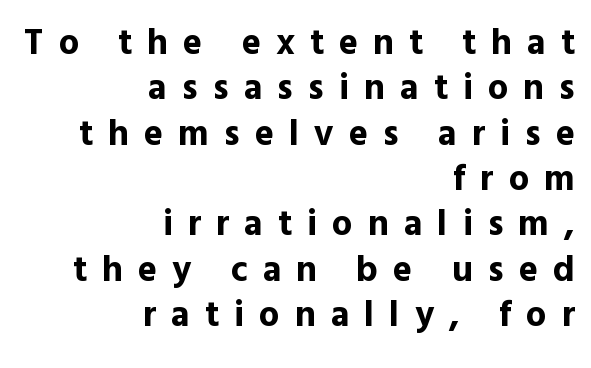
The image shows 36 px bold sans-serif type, upright; set right-aligned, normal line spacing (1.26x), unusually wide letter spacing (+0.42 em), not underlined; a medium x-height.
